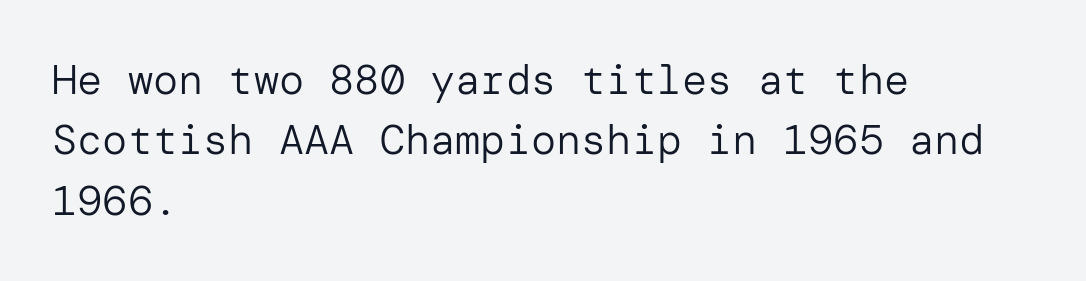
{"serif": "no", "italic": "no", "bold": "no", "weight": "regular", "width": "normal", "stroke_contrast": "low", "x_height": "medium", "underline": "no", "align": "left", "line_spacing": "normal", "line_spacing_ratio": 1.44, "letter_spacing": "normal", "letter_spacing_em": 0.0, "glyph_px": 42}
